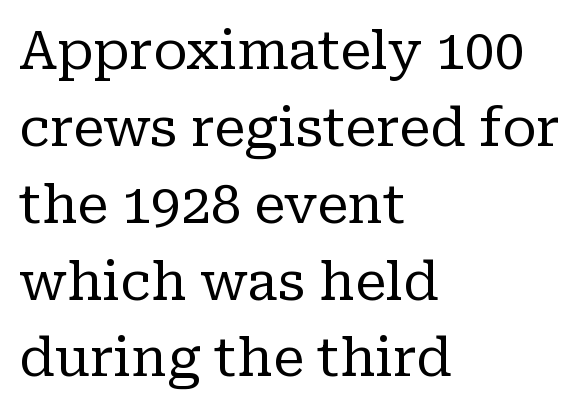
{"serif": "yes", "italic": "no", "bold": "no", "weight": "regular", "width": "normal", "stroke_contrast": "low", "x_height": "medium", "monospaced": "no", "underline": "no", "align": "left", "line_spacing": "normal", "line_spacing_ratio": 1.45, "letter_spacing": "normal", "letter_spacing_em": 0.0, "glyph_px": 53}
